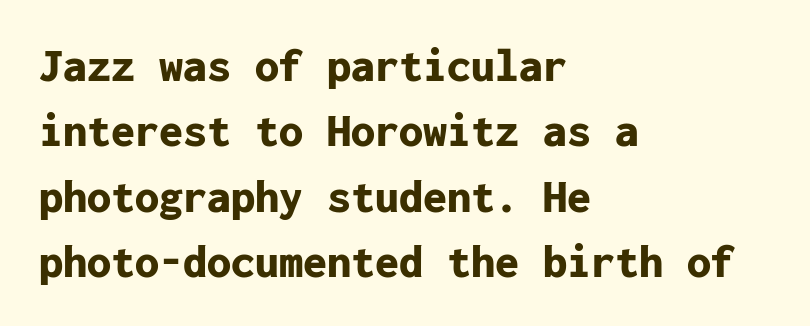
Short note: letters normally spaced. This rendering features lettering with no underline. This sample is left-justified, so line endings fall wherever the words run out. Weight check: bold — yes, fully.
